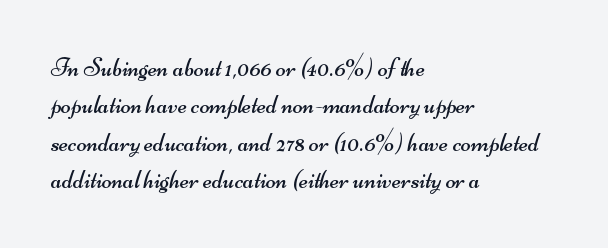
Is the letter spacing exaggerated? No — it looks like the ordinary default. Horizontal bands of white between lines are of average thickness. Underline: absent. Nothing heavy about these letters — not bold at all. The paragraph has a hard left edge and a soft right edge.
